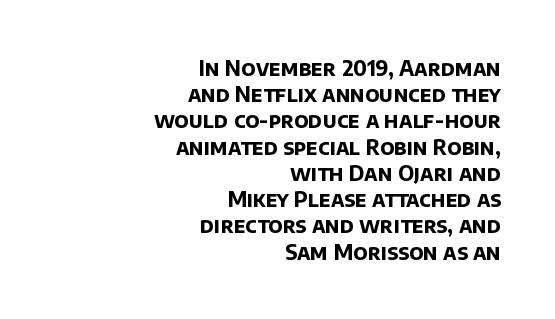
The block of text has a typical density, with ordinary space between rows. Strong, thick strokes mark this as bold type. The space directly below the letters is spotless. Teacher's note: observe the even right margin — that is flush-right alignment. You could call the tracking neutral — neither tight nor loose.
